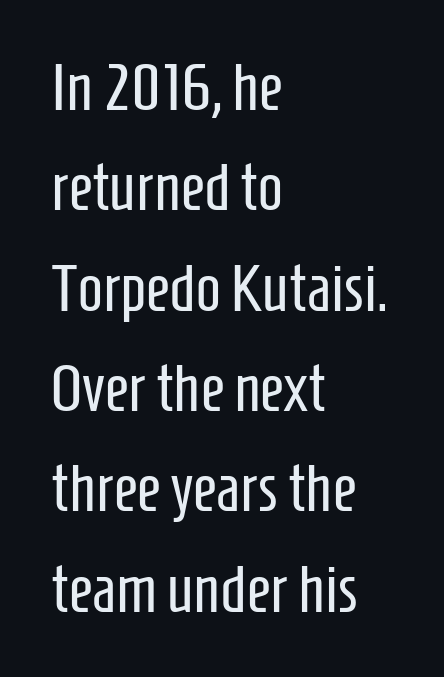
{"serif": "no", "italic": "no", "bold": "no", "weight": "regular", "width": "condensed", "stroke_contrast": "low", "x_height": "medium", "monospaced": "no", "underline": "no", "align": "left", "line_spacing": "normal", "line_spacing_ratio": 1.52, "letter_spacing": "normal", "letter_spacing_em": 0.0, "glyph_px": 66}
